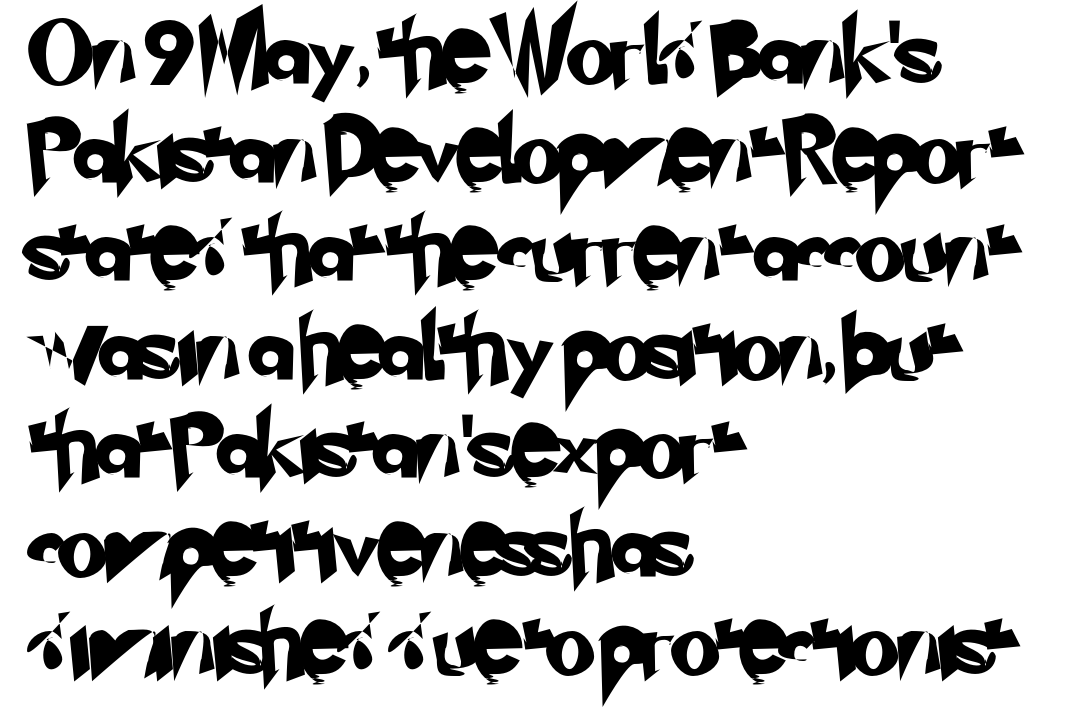
{"serif": "no", "width": "normal", "stroke_contrast": "low", "x_height": "small", "monospaced": "no", "underline": "no", "align": "left", "line_spacing": "normal", "line_spacing_ratio": 1.54, "letter_spacing": "normal", "letter_spacing_em": 0.0, "glyph_px": 64}
